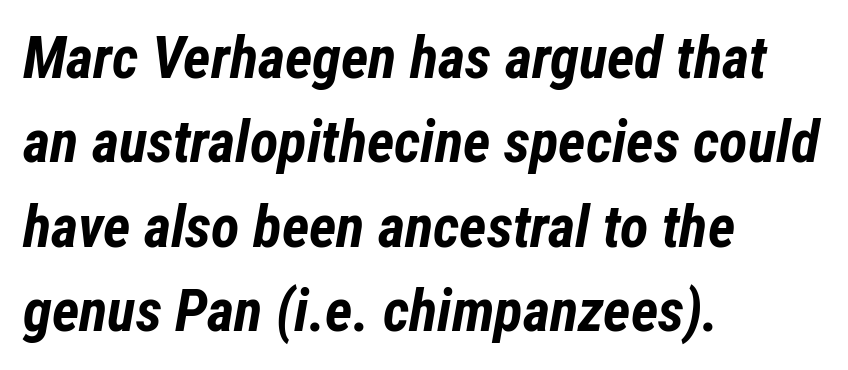
Q: Is the text bold? A: Yes.
Q: Is the text italic (slanted)? A: Yes, it leans right by about 12 degrees.
Q: Is the text underlined? A: No.
Q: How is the paragraph aligned? A: Left-aligned.
Q: Is the spacing between letters normal or unusually wide? A: Normal.
Q: Is the spacing between lines tight, normal or loose? A: Normal.
Q: Width (condensed, normal, or wide)? A: Condensed.
Q: Stroke contrast? A: Low.
Q: x-height? A: Medium.
Q: Monospaced? A: No.
